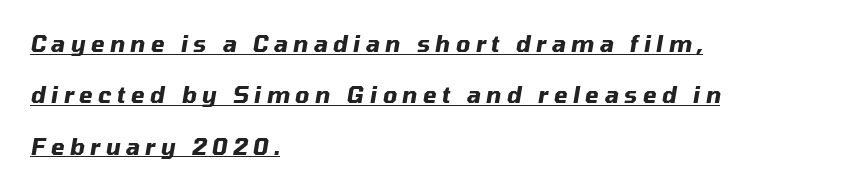
In CSS terms this would be text-align: left. Notice how the stems are inclined rather than vertical — that's the hallmark of italics. You could only call the tracking loose — the letters float apart. The space between consecutive lines is lavish. Its strokes are broad and dark, the hallmark of bold type.
